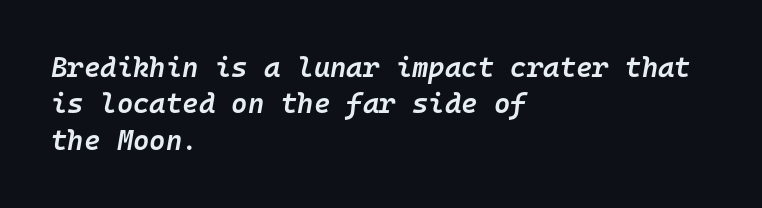
A typesetter would call this monospace, since all characters share one set width. Words appear dense and cohesive because spacing is normal. Underlining? Definitely not there. In terms of posture, this sample is oblique. The text block is weighted toward the left margin, trailing off unevenly rightward.
